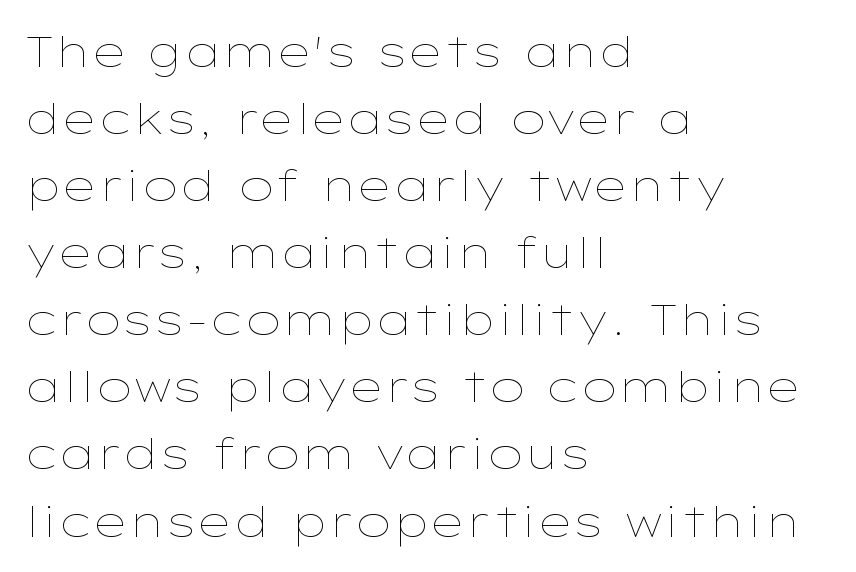
{"italic": "no", "bold": "no", "weight": "thin", "width": "wide", "stroke_contrast": "low", "x_height": "medium", "monospaced": "no", "underline": "no", "align": "left", "line_spacing": "normal", "line_spacing_ratio": 1.56, "letter_spacing": "normal", "letter_spacing_em": 0.0, "glyph_px": 43}
